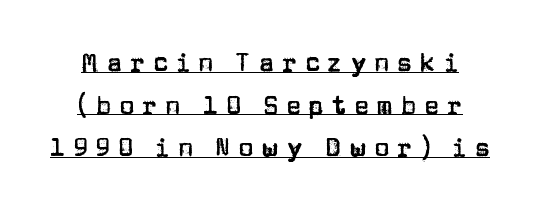
Q: Is the text italic (slanted)? A: No, it is upright.
Q: Is the text underlined? A: Yes.
Q: Is the spacing between letters normal or unusually wide? A: Unusually wide.
